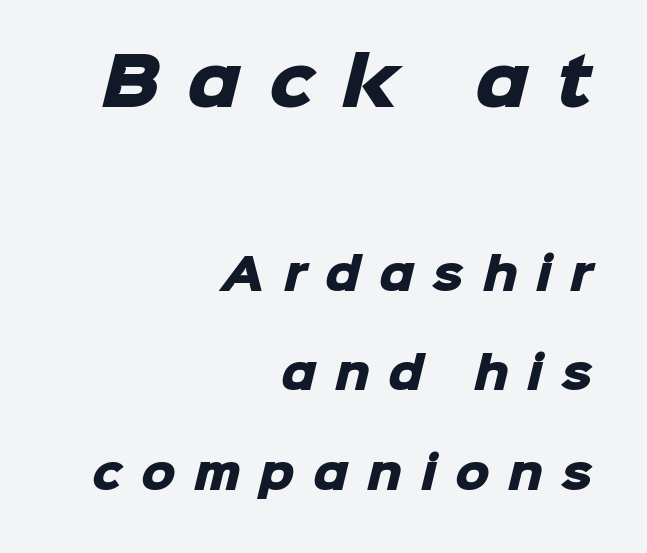
Q: Is the text bold? A: Yes.
Q: Is the typeface a serif or a sans-serif typeface? A: Sans-serif.
Q: Is the text underlined? A: No.
Q: How is the paragraph aligned? A: Right-aligned.
Q: Is the spacing between letters normal or unusually wide? A: Unusually wide.
Q: Is the spacing between lines tight, normal or loose? A: Loose.
Q: Which block of text is set in a larger size, the first (top) or the second (bottom)? A: The first (top) one.
Q: Width (condensed, normal, or wide)? A: Normal.
Q: Stroke contrast? A: Low.
Q: x-height? A: Medium.
Q: Monospaced? A: No.
